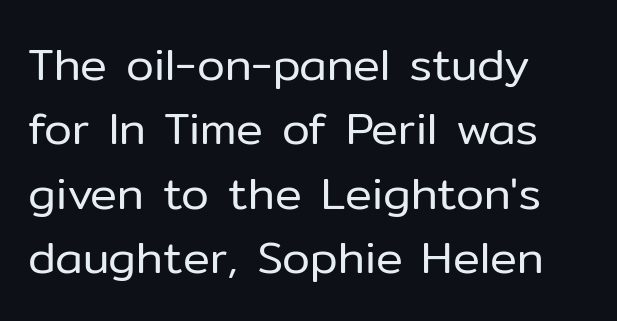
The strip under each line holds only bare page. A typesetter would call this leading conventional body-copy spacing. Reading down the block, your eye returns to a fixed left position each line. The typography opts for an upright posture over an oblique one. The tracking reads as untouched default to a designer's eye.
